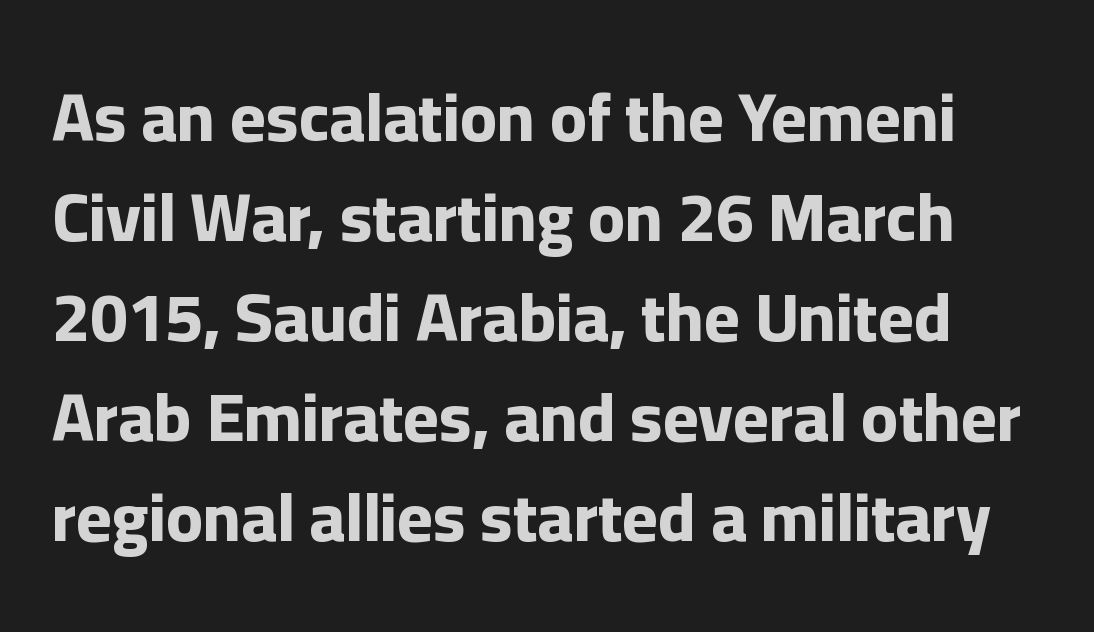
{"serif": "no", "italic": "no", "bold": "yes", "weight": "bold", "width": "normal", "stroke_contrast": "low", "x_height": "medium", "monospaced": "no", "underline": "no", "line_spacing": "normal", "line_spacing_ratio": 1.47, "letter_spacing": "normal", "letter_spacing_em": 0.0, "glyph_px": 68}
